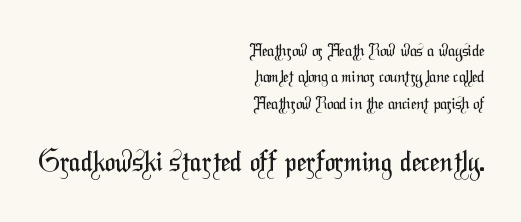
{"serif": "no", "bold": "no", "weight": "regular", "width": "condensed", "stroke_contrast": "medium", "x_height": "medium", "monospaced": "no", "underline": "no", "align": "right", "line_spacing": "normal", "line_spacing_ratio": 1.65, "letter_spacing": "normal", "letter_spacing_em": 0.0, "larger_block": "second", "size_ratio": 1.75, "glyph_px": 28}
